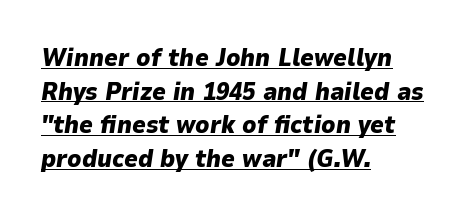
{"italic": "yes", "lean": "right", "slant_degrees": 9, "bold": "yes", "underline": "yes", "align": "left", "line_spacing": "normal", "line_spacing_ratio": 1.4, "letter_spacing": "normal", "letter_spacing_em": 0.0, "glyph_px": 24}
